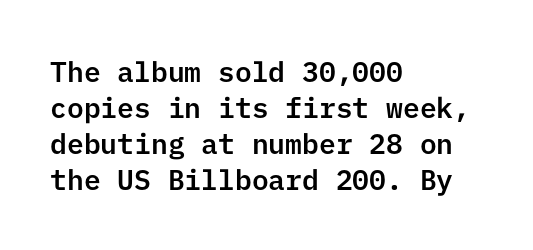
Q: Is the text italic (slanted)? A: No, it is upright.
Q: Is the typeface a serif or a sans-serif typeface? A: Sans-serif.
Q: Is the text underlined? A: No.
Q: How is the paragraph aligned? A: Left-aligned.
Q: Is the spacing between letters normal or unusually wide? A: Normal.
Q: Is the spacing between lines tight, normal or loose? A: Normal.
Q: Width (condensed, normal, or wide)? A: Normal.
Q: Stroke contrast? A: Low.
Q: x-height? A: Medium.
